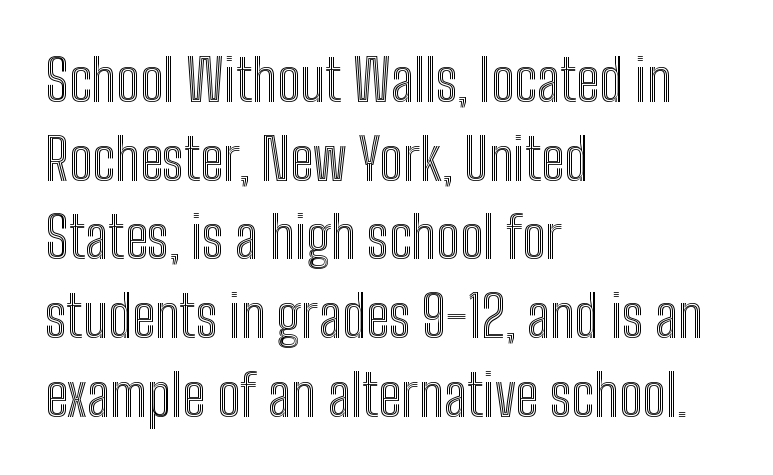
Q: Is the text italic (slanted)? A: No, it is upright.
Q: Is the text underlined? A: No.
Q: How is the paragraph aligned? A: Left-aligned.
Q: Is the spacing between letters normal or unusually wide? A: Normal.
Q: Is the spacing between lines tight, normal or loose? A: Normal.
Q: Width (condensed, normal, or wide)? A: Condensed.
Q: x-height? A: Medium.
Q: Monospaced? A: No.
